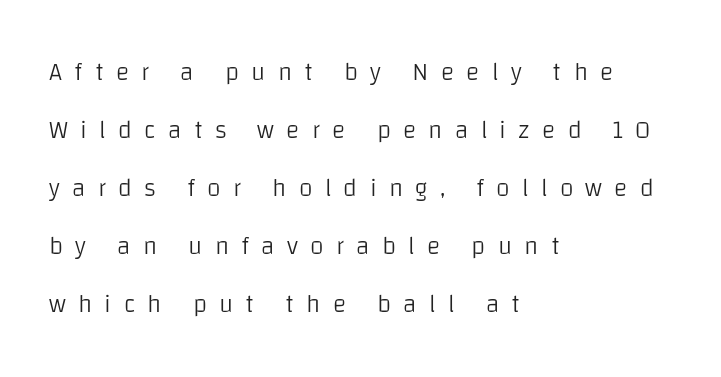
Unmarked baselines from the first word to the last. The line texture is sparse and dotted thanks to wide tracking. The typeface has the unassuming heft of standard copy or less. Layout note: lines flush left.
